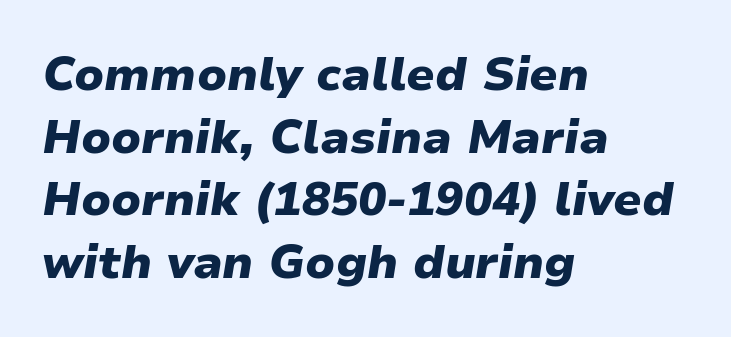
Q: Is the text bold? A: Yes.
Q: Is the text italic (slanted)? A: Yes, it leans right by about 9 degrees.
Q: Is the text underlined? A: No.
Q: How is the paragraph aligned? A: Left-aligned.
Q: Is the spacing between letters normal or unusually wide? A: Normal.
Q: Is the spacing between lines tight, normal or loose? A: Normal.
Q: Width (condensed, normal, or wide)? A: Normal.
Q: Stroke contrast? A: Low.
Q: x-height? A: Medium.
Q: Monospaced? A: No.
